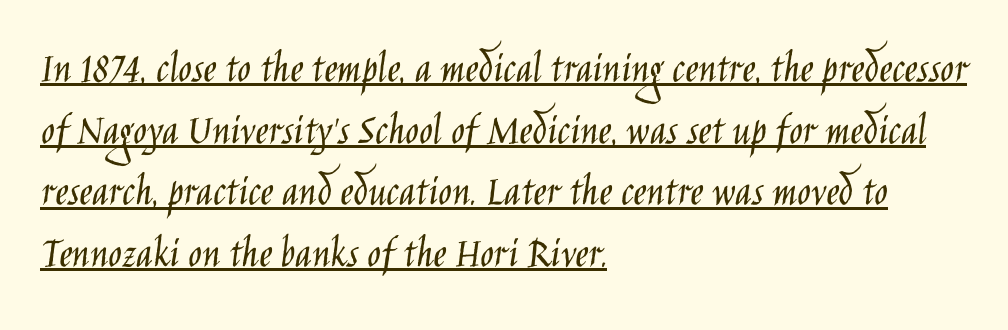
The image shows 45 px light, condensed sans-serif type; set left-aligned, normal line spacing (1.37x), normal letter spacing, underlined; low stroke contrast and a large x-height.
